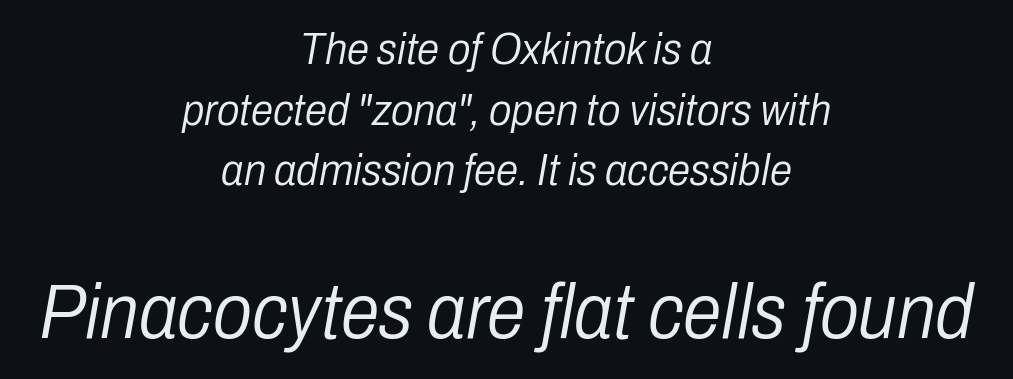
{"italic": "yes", "lean": "right", "slant_degrees": 10, "bold": "no", "weight": "light", "width": "condensed", "stroke_contrast": "low", "x_height": "medium", "monospaced": "no", "underline": "no", "align": "center", "line_spacing": "normal", "line_spacing_ratio": 1.35, "letter_spacing": "normal", "letter_spacing_em": 0.0, "larger_block": "second", "size_ratio": 1.73, "glyph_px": 78}
